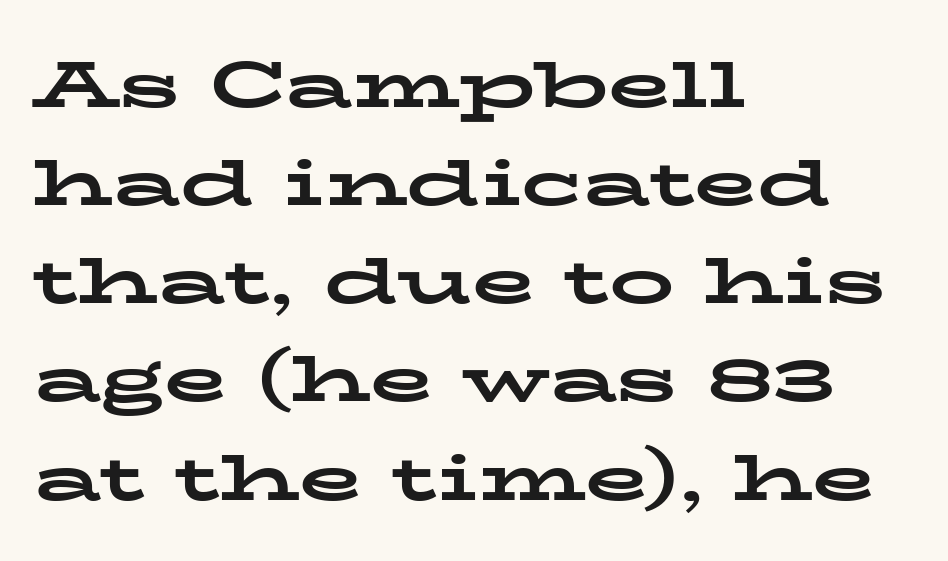
Q: Is the text bold? A: Yes.
Q: Is the text italic (slanted)? A: No, it is upright.
Q: Is the typeface a serif or a sans-serif typeface? A: Serif.
Q: Is the text underlined? A: No.
Q: How is the paragraph aligned? A: Left-aligned.
Q: Is the spacing between letters normal or unusually wide? A: Normal.
Q: Is the spacing between lines tight, normal or loose? A: Normal.
Q: Width (condensed, normal, or wide)? A: Wide.
Q: Stroke contrast? A: Low.
Q: x-height? A: Medium.
Q: Monospaced? A: No.
